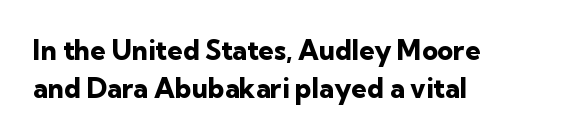
{"italic": "no", "bold": "yes", "underline": "no", "align": "left", "line_spacing": "normal", "line_spacing_ratio": 1.42, "letter_spacing": "normal", "letter_spacing_em": 0.0, "glyph_px": 27}
